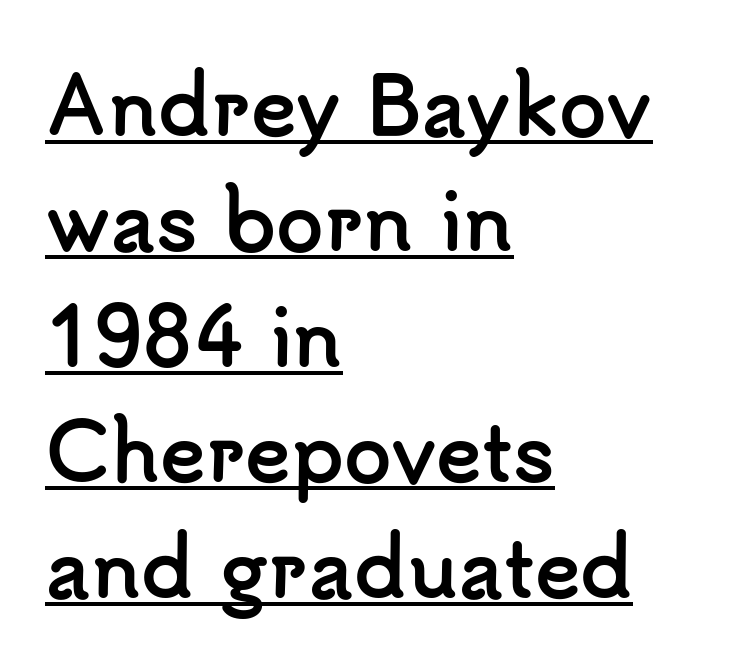
Q: Is the text bold? A: Yes.
Q: Is the text italic (slanted)? A: No, it is upright.
Q: Is the typeface a serif or a sans-serif typeface? A: Sans-serif.
Q: Is the text underlined? A: Yes.
Q: How is the paragraph aligned? A: Left-aligned.
Q: Is the spacing between letters normal or unusually wide? A: Normal.
Q: Is the spacing between lines tight, normal or loose? A: Normal.
Q: Width (condensed, normal, or wide)? A: Normal.
Q: Stroke contrast? A: Low.
Q: x-height? A: Small.
Q: Monospaced? A: No.
